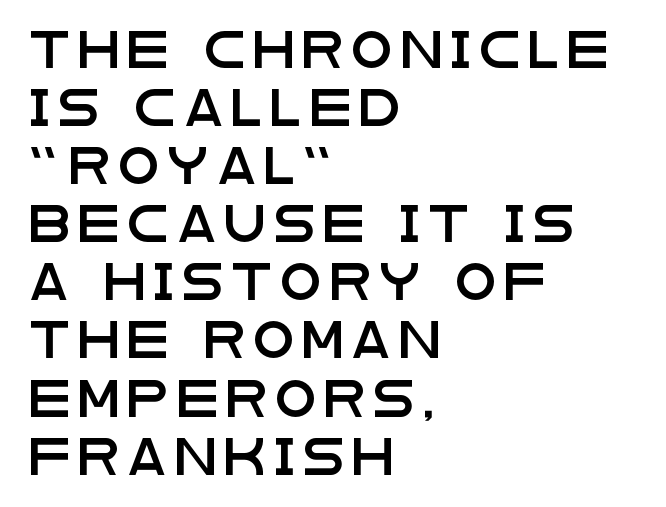
The image shows 37 px wide sans-serif type, upright; set left-aligned, normal line spacing (1.57x), unusually wide letter spacing (+0.23 em), not underlined; low stroke contrast and a large x-height.
